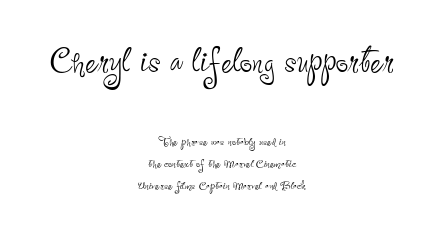
Of the two passages, the one on top uses the larger point size. Is the stroke heavy? The answer is a plain regular-or-lighter. Regular leading.
